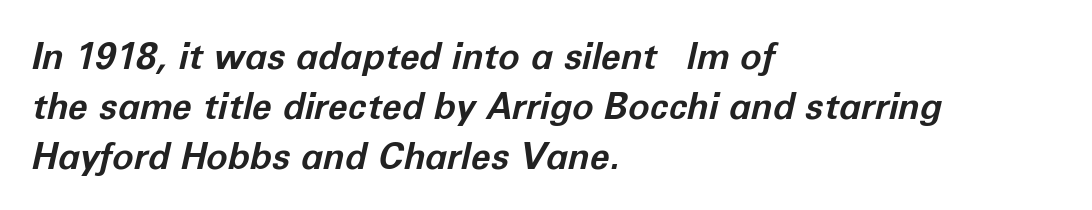
Q: Is the text bold? A: Yes.
Q: Is the text italic (slanted)? A: Yes, it leans right by about 12 degrees.
Q: Is the text underlined? A: No.
Q: How is the paragraph aligned? A: Left-aligned.
Q: Is the spacing between letters normal or unusually wide? A: Normal.
Q: Is the spacing between lines tight, normal or loose? A: Normal.
Q: Width (condensed, normal, or wide)? A: Normal.
Q: Stroke contrast? A: Low.
Q: x-height? A: Medium.
Q: Monospaced? A: No.
